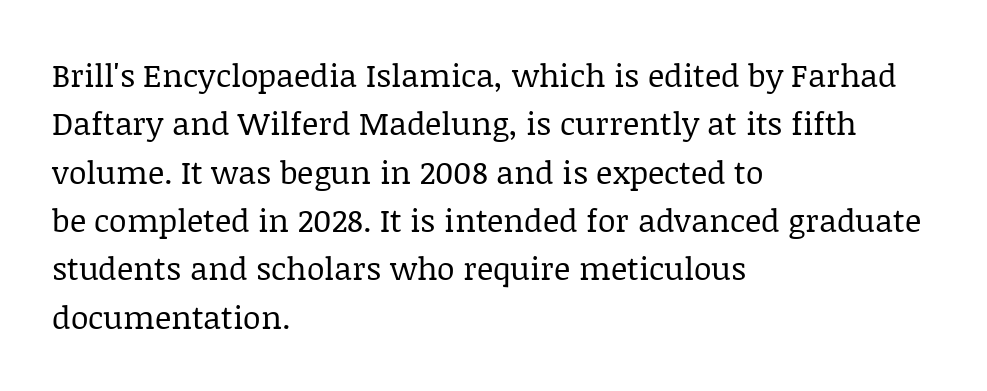
The image shows 32 px regular-weight serif type, upright; set left-aligned, normal line spacing (1.51x), normal letter spacing, not underlined; low stroke contrast and a large x-height.
